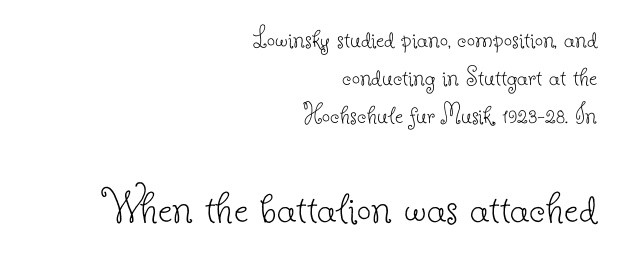
The space directly below the letters is spotless. Upright lettering throughout. Leading matches the norm, producing a regular column. No extra ink here — the face is not bold.
